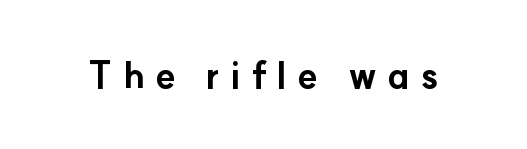
Students, note that the glyphs here are deliberately spaced far apart. Does the lettering tilt? It doesn't — this is upright. Decoration check: the copy has no underline. A typesetter would label this face a sans. Typesetter's note: full bold, strokes at maximum text heaviness.
